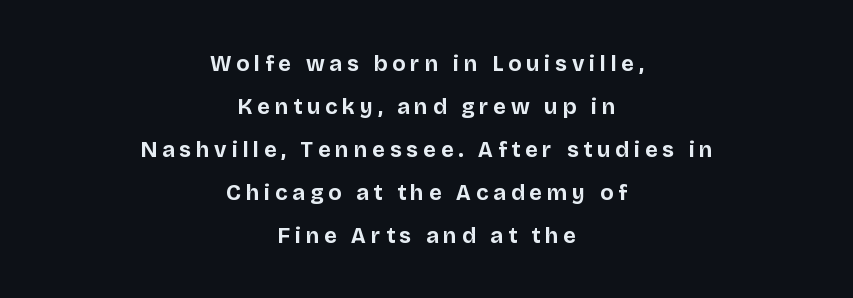
What weight is shown? A full bold with thick strokes. This is roman type, the default non-slanted kind. Caption: expanded tracking, letters set apart. The baseline area is clear.
